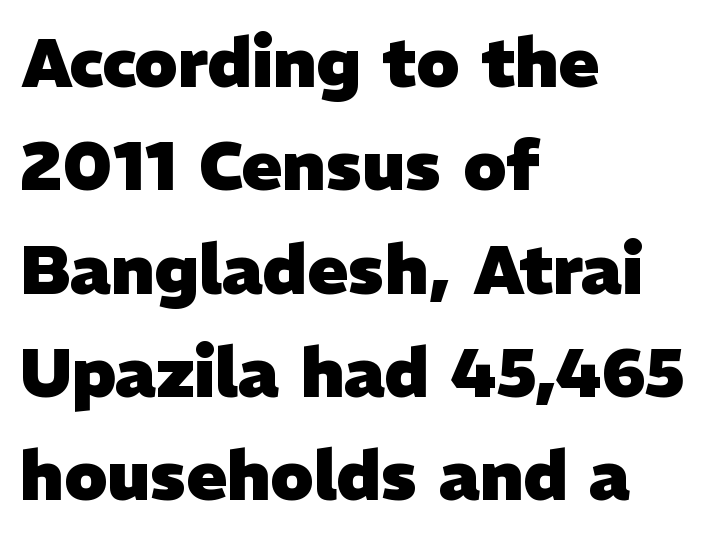
{"serif": "no", "bold": "yes", "weight": "heavy", "width": "normal", "stroke_contrast": "low", "x_height": "medium", "monospaced": "no", "underline": "no", "align": "left", "line_spacing": "normal", "line_spacing_ratio": 1.52, "letter_spacing": "normal", "letter_spacing_em": 0.0, "glyph_px": 68}
